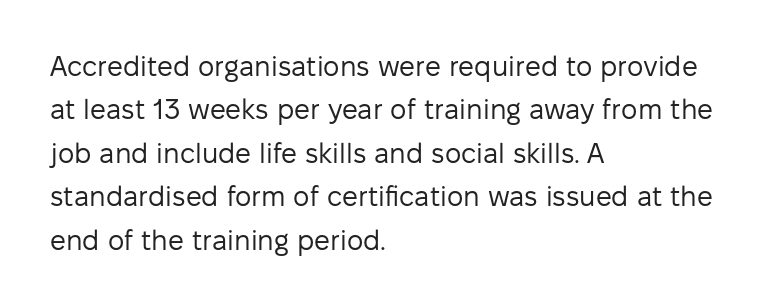
{"serif": "no", "italic": "no", "bold": "no", "weight": "regular", "width": "normal", "stroke_contrast": "low", "x_height": "medium", "monospaced": "no", "underline": "no", "align": "left", "line_spacing": "normal", "line_spacing_ratio": 1.55, "letter_spacing": "normal", "letter_spacing_em": 0.0, "glyph_px": 28}
